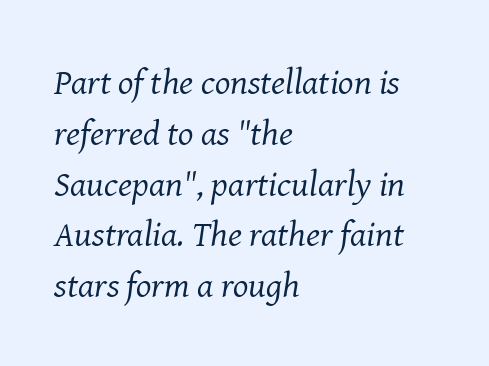
Q: Is the text bold? A: No.
Q: Is the text italic (slanted)? A: Yes, it leans right by about 8 degrees.
Q: Is the typeface a serif or a sans-serif typeface? A: Serif.
Q: Is the text underlined? A: No.
Q: How is the paragraph aligned? A: Left-aligned.
Q: Is the spacing between letters normal or unusually wide? A: Normal.
Q: Is the spacing between lines tight, normal or loose? A: Normal.
Q: Width (condensed, normal, or wide)? A: Normal.
Q: Stroke contrast? A: Medium.
Q: x-height? A: Medium.
Q: Monospaced? A: No.
